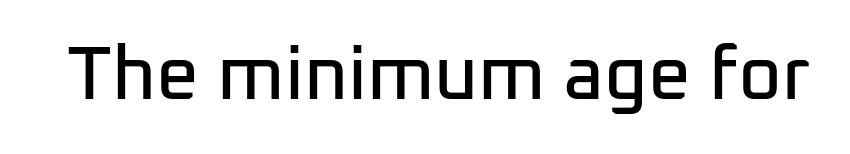
The image shows 75 px sans-serif type, upright; set normal letter spacing, not underlined; low stroke contrast and a medium x-height.
